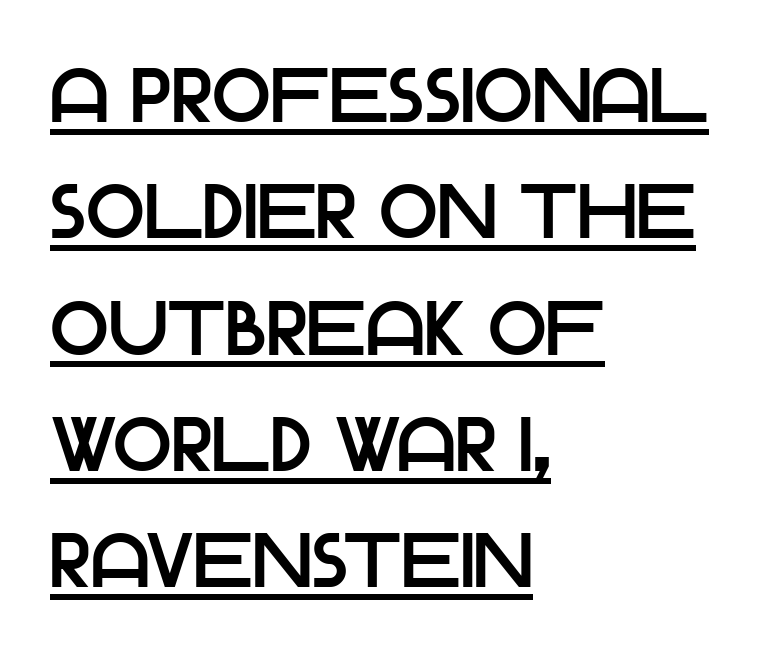
{"serif": "no", "italic": "no", "width": "normal", "stroke_contrast": "low", "x_height": "large", "monospaced": "no", "underline": "yes", "align": "left", "line_spacing": "normal", "line_spacing_ratio": 1.51, "letter_spacing": "normal", "letter_spacing_em": 0.0, "glyph_px": 77}
